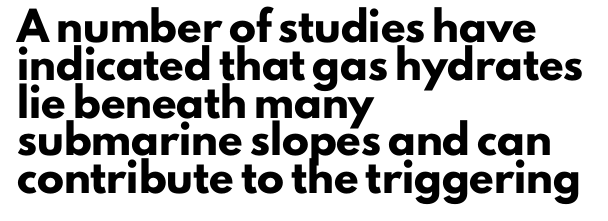
The image shows 27 px bold type, upright; set left-aligned, normal line spacing (1.4x), normal letter spacing, not underlined.
